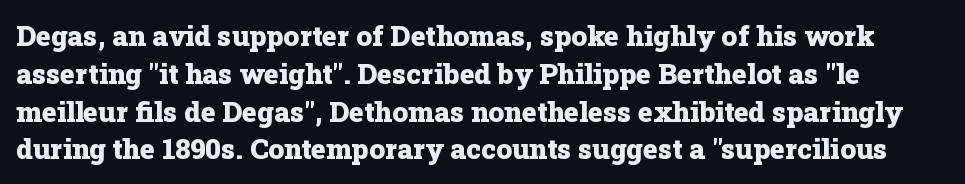
The image shows 28 px heavy serif type, upright; set normal line spacing (1.35x), normal letter spacing, not underlined; low stroke contrast and a medium x-height.
